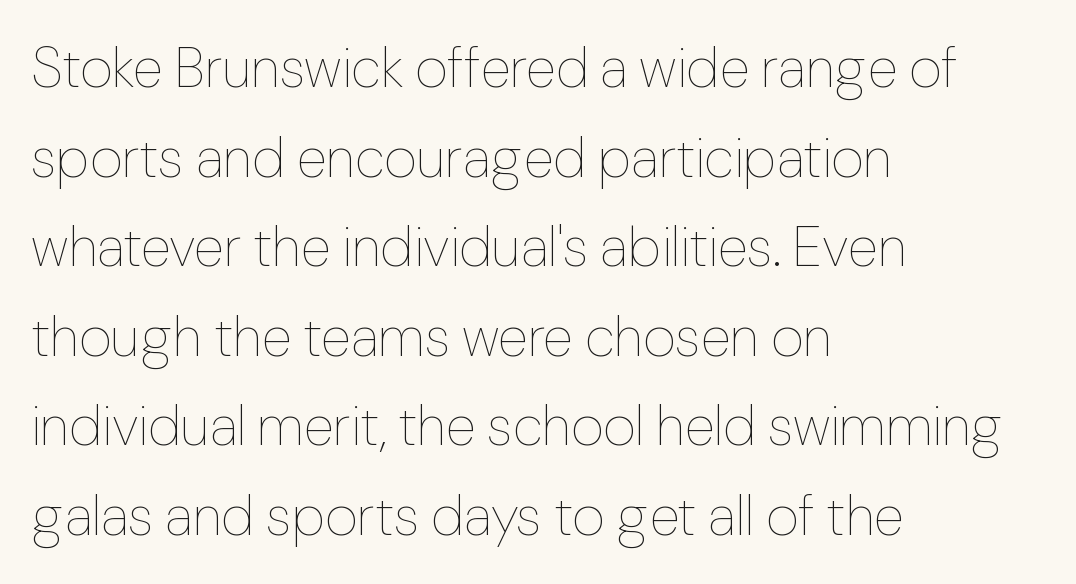
The image shows 56 px thin type, upright; set left-aligned, normal line spacing (1.6x), normal letter spacing, not underlined; low stroke contrast and a medium x-height.
